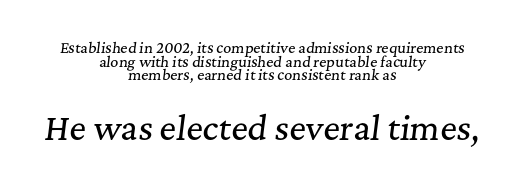
The image shows 32 px serif type, italic (leaning right); set centered, tight line spacing (0.98x), normal letter spacing, not underlined; the second (bottom) block is 2.29x larger; medium stroke contrast and a medium x-height.
